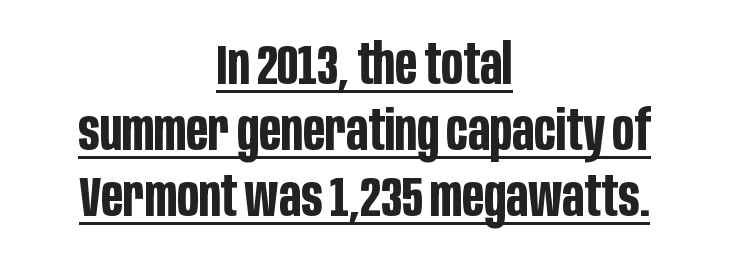
The characters display no serif detailing; their extremities are plain. The specimen reads as upright at a glance. Is there an underline? Yes — a line sits under the letters. Spacing verdict: proportional, widths tailored to each character. The tracking reads as untouched default to a designer's eye. Its strokes are broad and dark, the hallmark of bold type.
